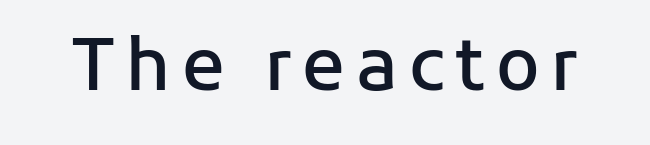
Q: Is the text bold? A: Semi-bold.
Q: Is the text italic (slanted)? A: No, it is upright.
Q: Is the typeface a serif or a sans-serif typeface? A: Sans-serif.
Q: Is the text underlined? A: No.
Q: Width (condensed, normal, or wide)? A: Normal.
Q: Stroke contrast? A: Low.
Q: x-height? A: Medium.
Q: Monospaced? A: No.
